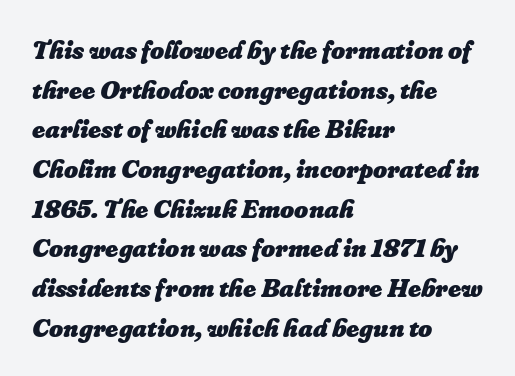
The rendering keeps characters at their native spacing. Horizontal bands of white between lines are of average thickness. Decoration check: the copy has no underline. Set as a true bold cut, around the 700 mark. The glyphs look as if they've been sheared to an angle. The ragged edge is on the right, which tells us the setting is flush left.
